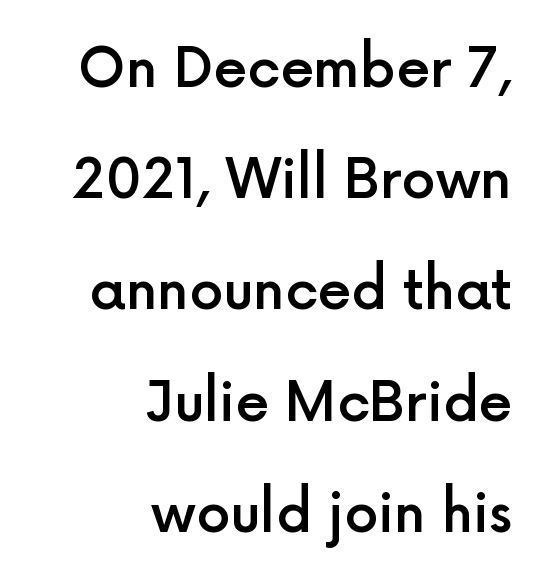
No extra tracking has been applied to these lines. Notice the wide empty band between every row — that's loose leading. Is there any slant? The stems are plumb. These lines are rendered in a variable-pitch font. The baseline area is clear. What weight is shown? A semibold, between regular and bold.
